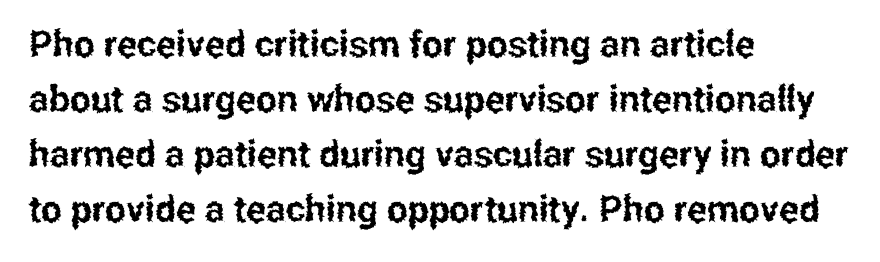
{"serif": "no", "italic": "no", "width": "condensed", "stroke_contrast": "low", "x_height": "medium", "monospaced": "no", "underline": "no", "align": "left", "line_spacing": "normal", "line_spacing_ratio": 1.49, "letter_spacing": "normal", "letter_spacing_em": 0.0, "glyph_px": 37}
